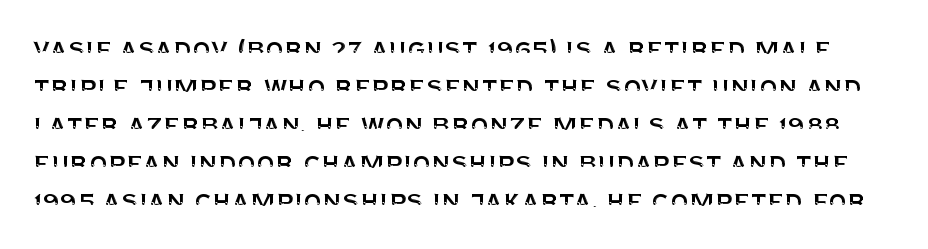
{"serif": "no", "italic": "no", "width": "normal", "stroke_contrast": "medium", "x_height": "large", "monospaced": "no", "underline": "no", "line_spacing": "normal", "line_spacing_ratio": 1.27, "letter_spacing": "normal", "letter_spacing_em": 0.0, "glyph_px": 30}
